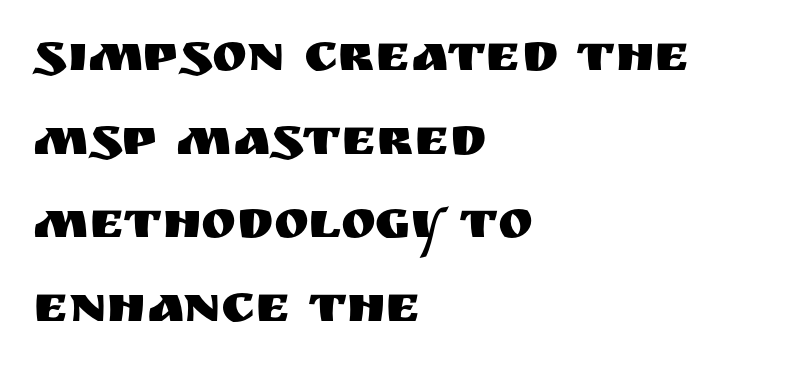
Q: Is the text italic (slanted)? A: No, it is upright.
Q: Is the typeface a serif or a sans-serif typeface? A: Sans-serif.
Q: Is the text underlined? A: No.
Q: How is the paragraph aligned? A: Left-aligned.
Q: Is the spacing between letters normal or unusually wide? A: Normal.
Q: Is the spacing between lines tight, normal or loose? A: Normal.
Q: Width (condensed, normal, or wide)? A: Normal.
Q: Stroke contrast? A: Medium.
Q: x-height? A: Large.
Q: Monospaced? A: No.
